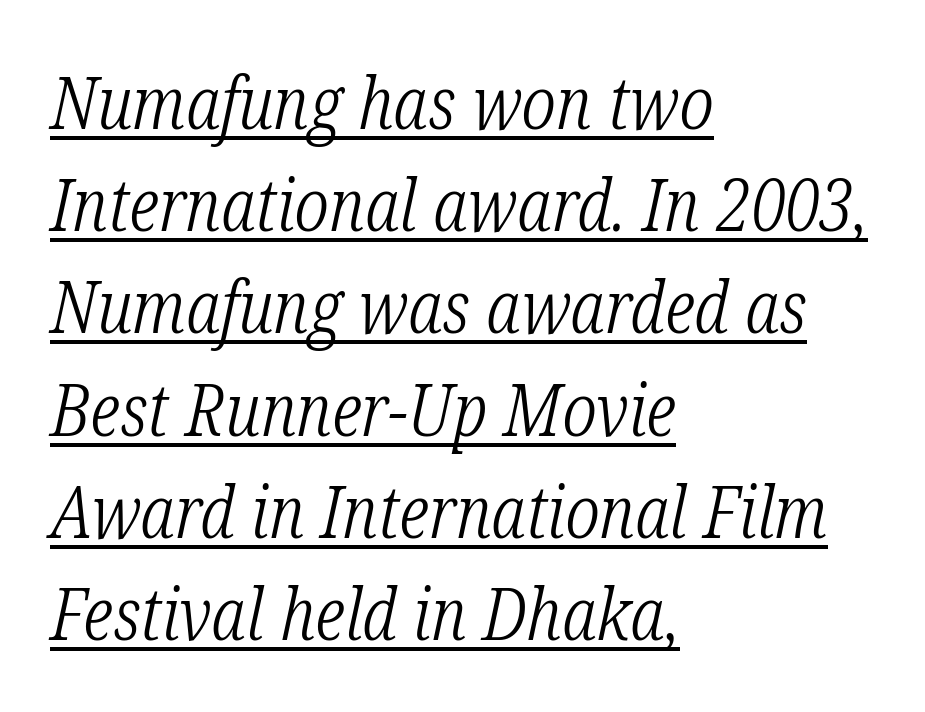
{"serif": "yes", "italic": "yes", "lean": "right", "slant_degrees": 12, "bold": "no", "weight": "light", "width": "condensed", "stroke_contrast": "low", "x_height": "medium", "monospaced": "no", "underline": "yes", "align": "left", "line_spacing": "normal", "line_spacing_ratio": 1.4, "letter_spacing": "normal", "letter_spacing_em": 0.0, "glyph_px": 73}
